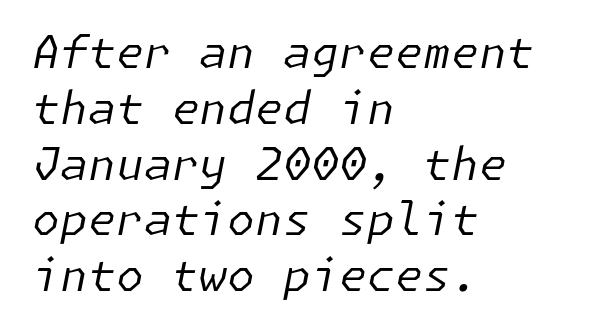
Observe the ordinary spacing: letters are neighbours, not strangers. The strip under each line holds only bare page. The letterforms sit at book weight or below. Short and long lines alike share a common starting point at left.
